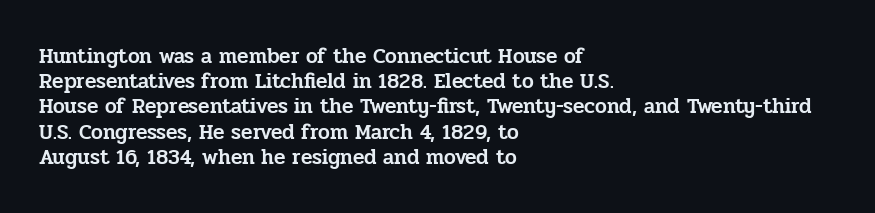
Q: Is the text italic (slanted)? A: No, it is upright.
Q: Is the text underlined? A: No.
Q: How is the paragraph aligned? A: Left-aligned.
Q: Is the spacing between letters normal or unusually wide? A: Normal.
